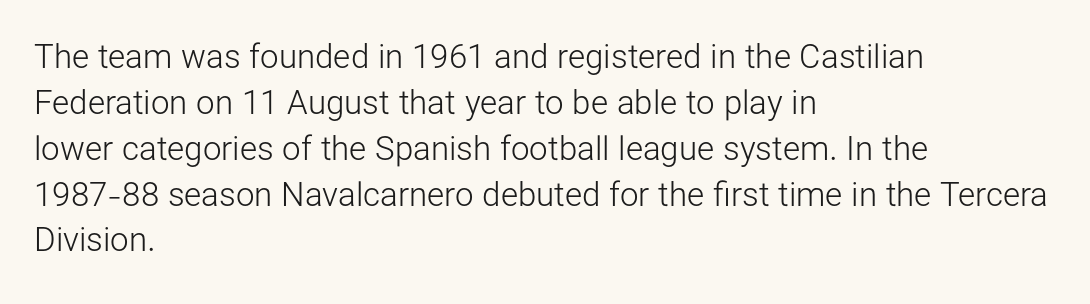
The image shows 33 px light sans-serif type, upright; set left-aligned, normal line spacing (1.39x), normal letter spacing, not underlined; low stroke contrast and a medium x-height.
